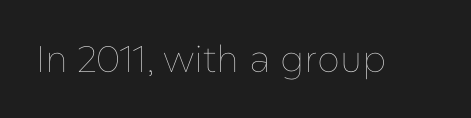
{"italic": "no", "bold": "no", "weight": "thin", "width": "normal", "stroke_contrast": "low", "x_height": "medium", "monospaced": "no", "underline": "no", "letter_spacing": "normal", "letter_spacing_em": 0.0, "glyph_px": 37}
